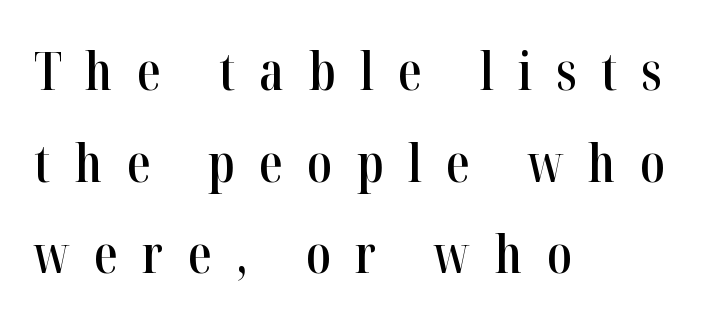
Q: Is the text bold? A: Semi-bold.
Q: Is the text italic (slanted)? A: No, it is upright.
Q: Is the typeface a serif or a sans-serif typeface? A: Serif.
Q: Is the text underlined? A: No.
Q: How is the paragraph aligned? A: Left-aligned.
Q: Is the spacing between letters normal or unusually wide? A: Unusually wide.
Q: Width (condensed, normal, or wide)? A: Condensed.
Q: Stroke contrast? A: High.
Q: x-height? A: Medium.
Q: Monospaced? A: No.
